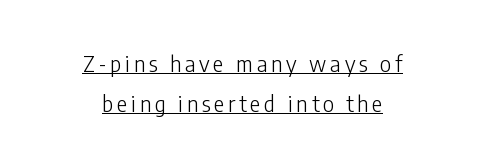
Stem width sits at or under what a default text font uses. In designer terms, the underline attribute is active on this setting. Teacher's note: observe the equal gaps on both sides — that is centered alignment. Vertical strokes here are truly vertical.
